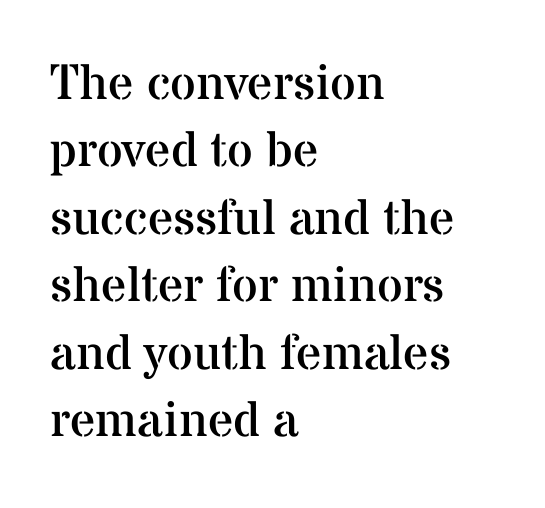
{"serif": "yes", "italic": "no", "bold": "no", "weight": "regular", "width": "normal", "stroke_contrast": "medium", "x_height": "medium", "monospaced": "no", "underline": "no", "align": "left", "line_spacing": "normal", "line_spacing_ratio": 1.35, "letter_spacing": "normal", "letter_spacing_em": 0.0, "glyph_px": 50}
